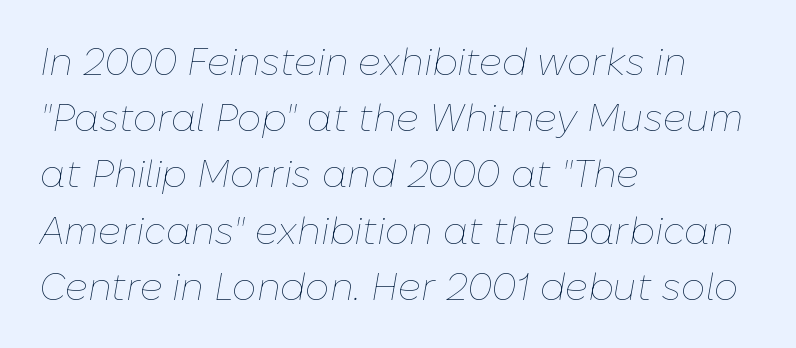
{"italic": "yes", "lean": "right", "slant_degrees": 10, "bold": "no", "weight": "thin", "width": "normal", "stroke_contrast": "low", "x_height": "medium", "monospaced": "no", "underline": "no", "align": "left", "line_spacing": "normal", "line_spacing_ratio": 1.48, "letter_spacing": "normal", "letter_spacing_em": 0.0, "glyph_px": 38}
